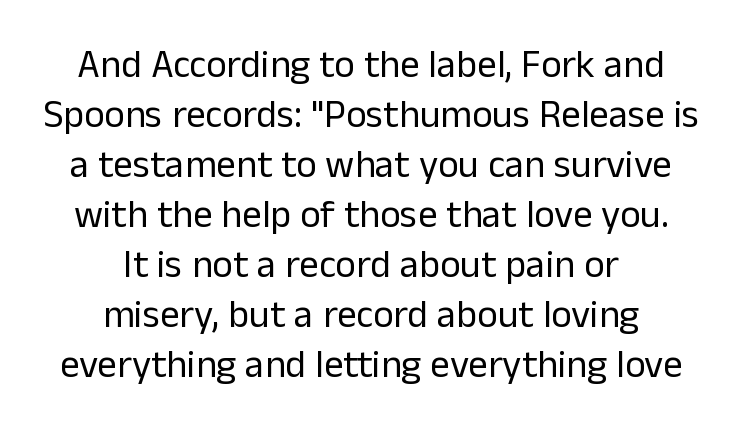
Is the type heavy? It reads as light-to-regular instead. Looks like regular typesetting: each glyph gets only the width it needs. A typesetter would call this leading conventional body-copy spacing. There is no visible air inserted between adjacent glyphs.
